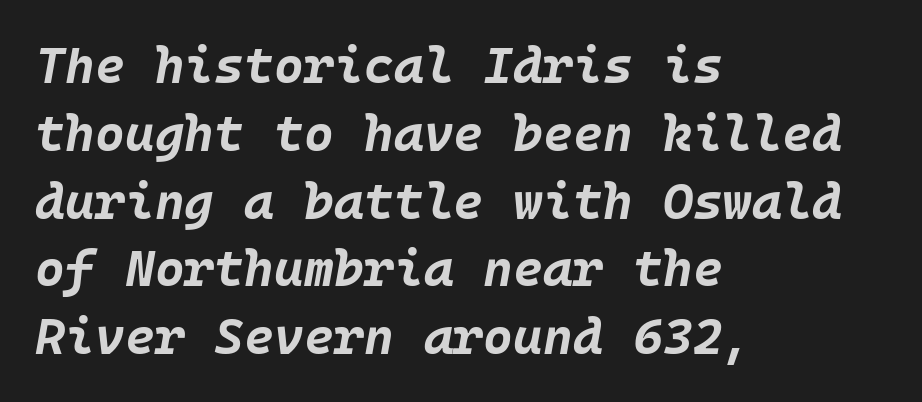
{"italic": "yes", "lean": "right", "slant_degrees": 10, "bold": "yes", "weight": "bold", "width": "normal", "stroke_contrast": "low", "x_height": "large", "underline": "no", "align": "left", "line_spacing": "normal", "line_spacing_ratio": 1.33, "letter_spacing": "normal", "letter_spacing_em": 0.0, "glyph_px": 51}
